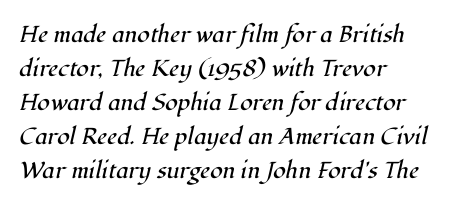
The image shows 23 px text type, italic (leaning right); set left-aligned, normal line spacing (1.48x), normal letter spacing, not underlined.
